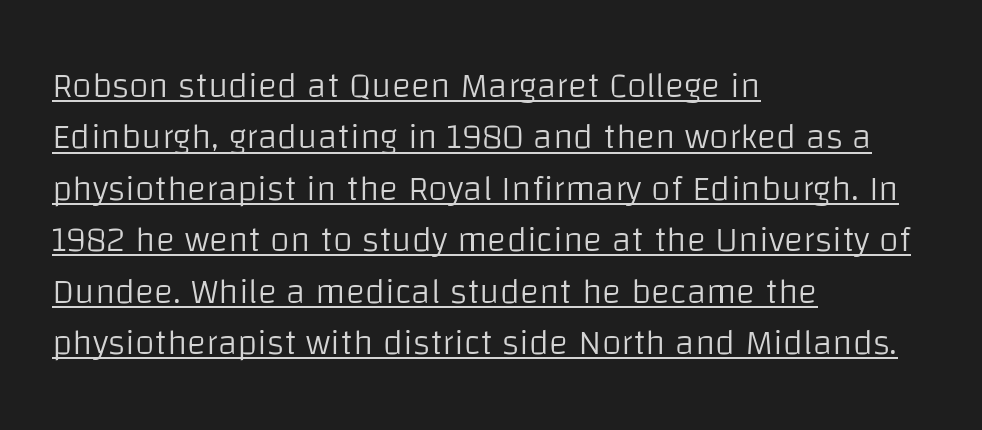
Q: Is the text bold? A: No.
Q: Is the text italic (slanted)? A: No, it is upright.
Q: Is the typeface a serif or a sans-serif typeface? A: Sans-serif.
Q: Is the text underlined? A: Yes.
Q: How is the paragraph aligned? A: Left-aligned.
Q: Is the spacing between letters normal or unusually wide? A: Normal.
Q: Is the spacing between lines tight, normal or loose? A: Normal.
Q: Width (condensed, normal, or wide)? A: Normal.
Q: Stroke contrast? A: Low.
Q: x-height? A: Large.
Q: Monospaced? A: No.
